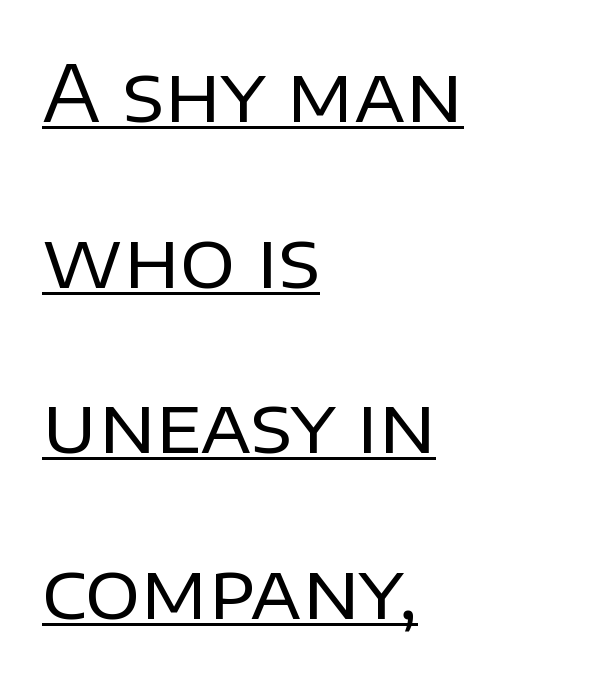
{"serif": "no", "italic": "no", "bold": "no", "weight": "regular", "width": "normal", "stroke_contrast": "low", "x_height": "large", "monospaced": "no", "underline": "yes", "align": "left", "line_spacing": "loose", "line_spacing_ratio": 2.15, "letter_spacing": "normal", "letter_spacing_em": 0.0, "glyph_px": 77}
